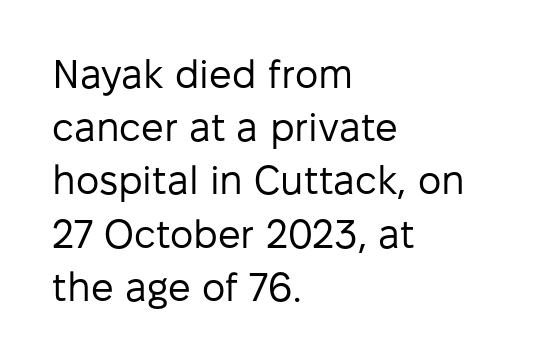
Tracking value appears to be zero — textbook default spacing. Notice how descenders clear the ascenders below comfortably — that's standard leading. The typesetting does not lean heavy: it is not bold. Are there feet on the stems? There aren't — it's a sans.
